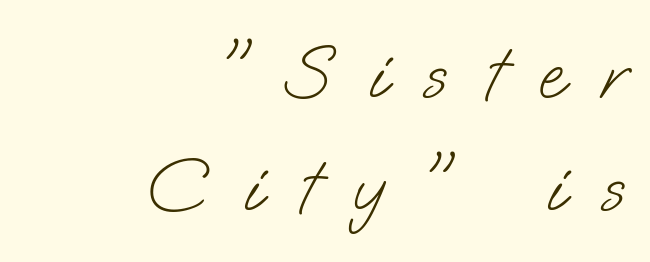
The image shows 76 px light sans-serif type; set right-aligned, normal line spacing (1.49x), unusually wide letter spacing (+0.48 em), not underlined; low stroke contrast and a small x-height.
